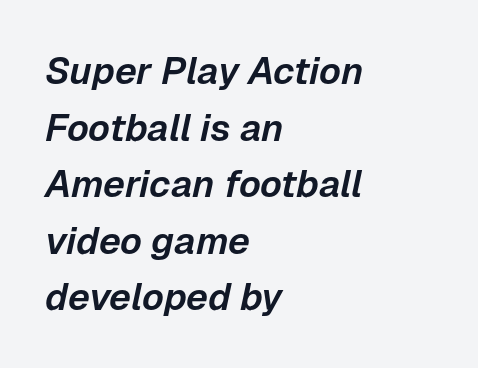
Q: Is the text italic (slanted)? A: Yes, it leans right by about 12 degrees.
Q: Is the text underlined? A: No.
Q: How is the paragraph aligned? A: Left-aligned.
Q: Is the spacing between letters normal or unusually wide? A: Normal.
Q: Is the spacing between lines tight, normal or loose? A: Normal.
Q: Width (condensed, normal, or wide)? A: Normal.
Q: Stroke contrast? A: Low.
Q: x-height? A: Medium.
Q: Monospaced? A: No.
